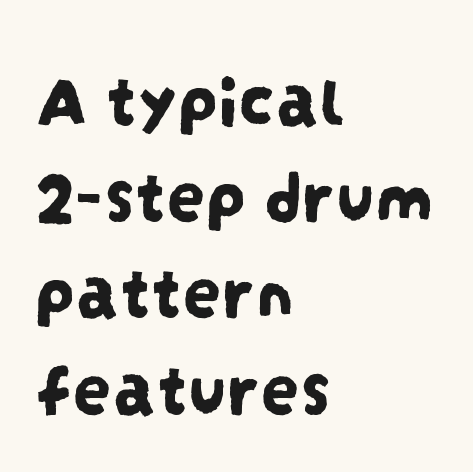
{"serif": "no", "width": "condensed", "stroke_contrast": "low", "x_height": "large", "monospaced": "no", "underline": "no", "align": "left", "line_spacing": "normal", "line_spacing_ratio": 1.25, "letter_spacing": "normal", "letter_spacing_em": 0.0, "glyph_px": 77}
